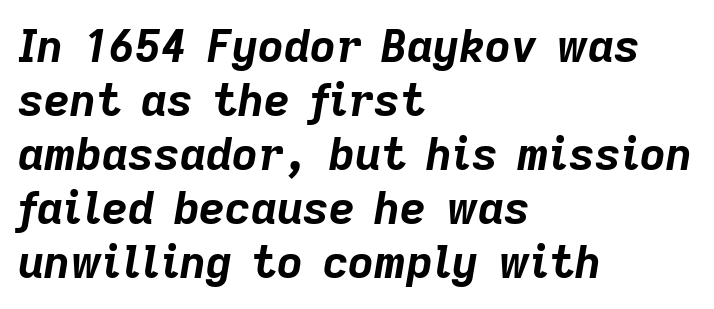
Q: Is the text bold? A: Yes.
Q: Is the text italic (slanted)? A: Yes, it leans right by about 9 degrees.
Q: Is the text underlined? A: No.
Q: How is the paragraph aligned? A: Left-aligned.
Q: Is the spacing between letters normal or unusually wide? A: Normal.
Q: Width (condensed, normal, or wide)? A: Normal.
Q: Stroke contrast? A: Low.
Q: x-height? A: Medium.
Q: Monospaced? A: No.
